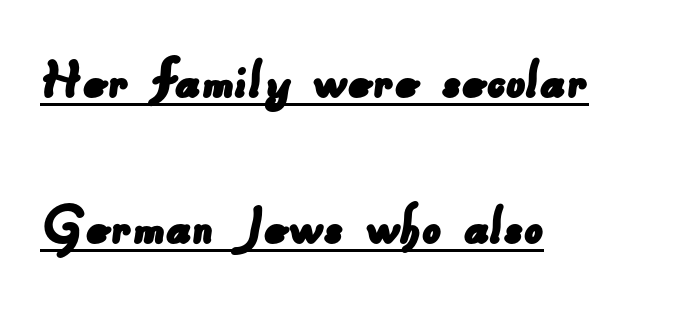
Q: Is the typeface a serif or a sans-serif typeface? A: Sans-serif.
Q: Is the text underlined? A: Yes.
Q: How is the paragraph aligned? A: Left-aligned.
Q: Is the spacing between letters normal or unusually wide? A: Normal.
Q: Is the spacing between lines tight, normal or loose? A: Loose.
Q: Width (condensed, normal, or wide)? A: Normal.
Q: Stroke contrast? A: Low.
Q: x-height? A: Small.
Q: Monospaced? A: No.
